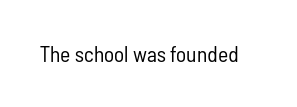
The image shows 22 px text type, upright; set normal letter spacing, not underlined.
